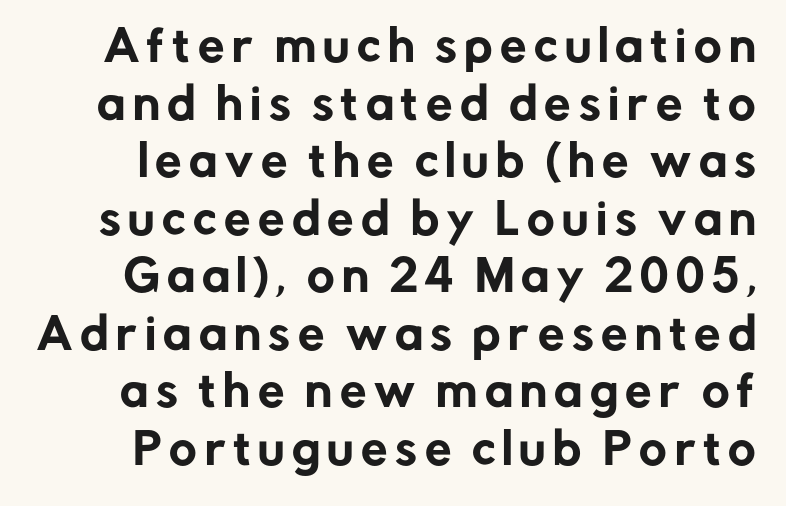
Q: Is the text italic (slanted)? A: No, it is upright.
Q: Is the typeface a serif or a sans-serif typeface? A: Sans-serif.
Q: Is the text underlined? A: No.
Q: Is the spacing between lines tight, normal or loose? A: Normal.
Q: Width (condensed, normal, or wide)? A: Normal.
Q: Stroke contrast? A: Low.
Q: x-height? A: Medium.
Q: Monospaced? A: No.
